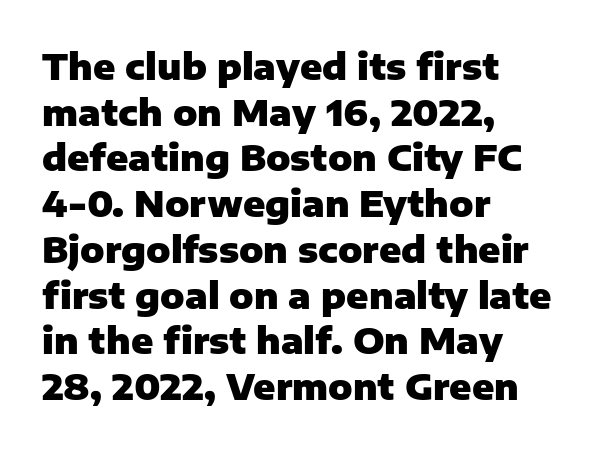
The image shows 36 px heavy sans-serif type, upright; set left-aligned, normal line spacing (1.27x), normal letter spacing, not underlined; low stroke contrast and a medium x-height.
